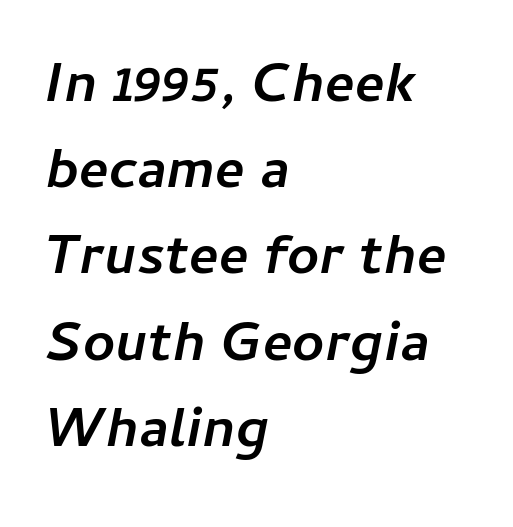
Lines of text with bare space underneath. Character widths vary here, with narrow letters taking less room than wide ones. Regular leading. The typesetter chose a ragged-right arrangement here.
